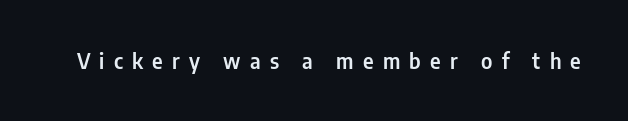
{"italic": "no", "underline": "no", "letter_spacing": "wide", "letter_spacing_em": 0.44, "glyph_px": 21}
